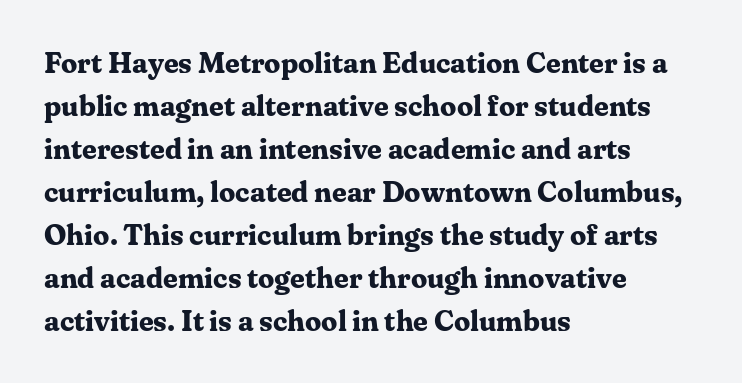
The letters advance in unequal steps, a hallmark of proportional type. The space directly below the letters is spotless. The rendering shows small feet on the letterforms — a serif design. This block has exactly the height ordinary leading produces.
